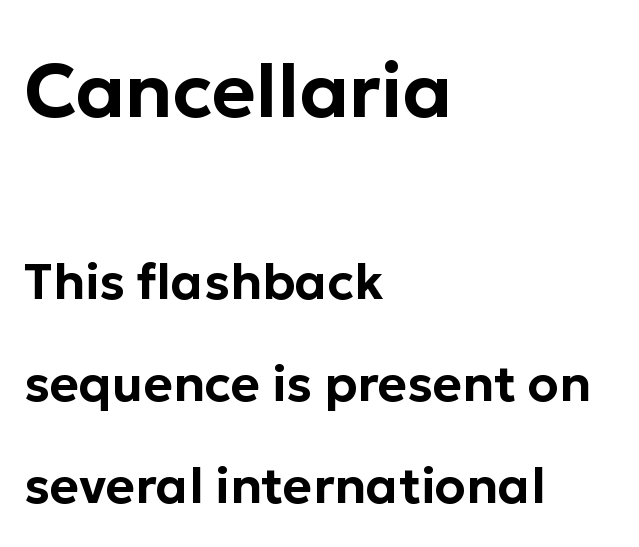
The vertical gap from one line to the next is large. Bare-footed words on every line. The letters advance in unequal steps, a hallmark of proportional type. One-word summary of the alignment: left. Large over small — that's the arrangement of the two blocks here. Ordinary non-slanted type is in use.
